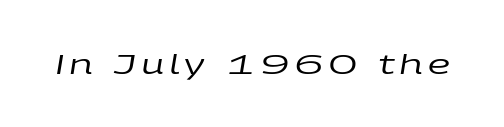
Q: Is the text bold? A: No.
Q: Is the text italic (slanted)? A: Yes, it leans right by about 9 degrees.
Q: Is the text underlined? A: No.
Q: Width (condensed, normal, or wide)? A: Wide.
Q: Stroke contrast? A: Low.
Q: x-height? A: Large.
Q: Monospaced? A: No.
